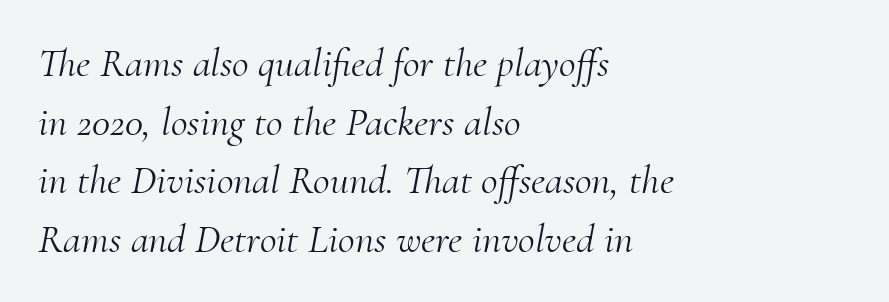
{"serif": "yes", "italic": "yes", "lean": "right", "slant_degrees": 10, "bold": "no", "weight": "light", "width": "normal", "stroke_contrast": "medium", "x_height": "small", "monospaced": "no", "underline": "no", "align": "left", "line_spacing": "normal", "line_spacing_ratio": 1.43, "letter_spacing": "normal", "letter_spacing_em": 0.0, "glyph_px": 41}
